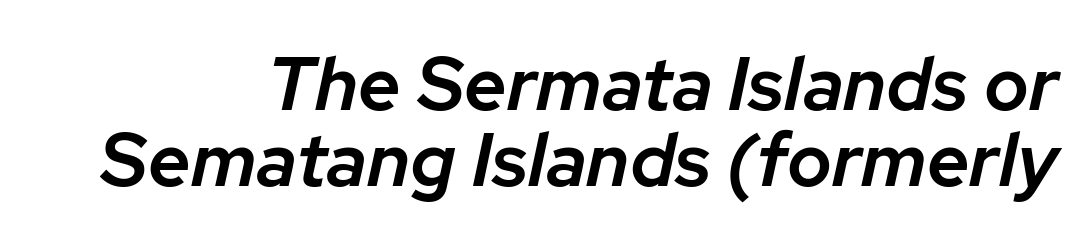
Q: Is the text bold? A: Semi-bold.
Q: Is the text italic (slanted)? A: Yes, it leans right by about 12 degrees.
Q: Is the text underlined? A: No.
Q: How is the paragraph aligned? A: Right-aligned.
Q: Is the spacing between letters normal or unusually wide? A: Normal.
Q: Is the spacing between lines tight, normal or loose? A: Tight.
Q: Width (condensed, normal, or wide)? A: Normal.
Q: Stroke contrast? A: Low.
Q: x-height? A: Medium.
Q: Monospaced? A: No.
